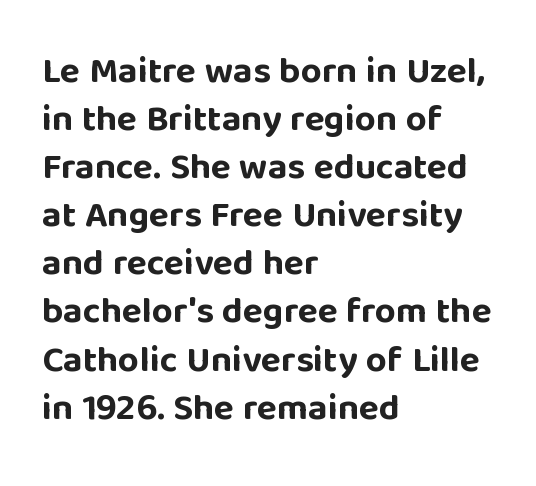
{"serif": "no", "italic": "no", "bold": "yes", "weight": "bold", "width": "normal", "stroke_contrast": "low", "x_height": "large", "monospaced": "no", "underline": "no", "align": "left", "line_spacing": "normal", "line_spacing_ratio": 1.3, "letter_spacing": "normal", "letter_spacing_em": 0.0, "glyph_px": 37}
